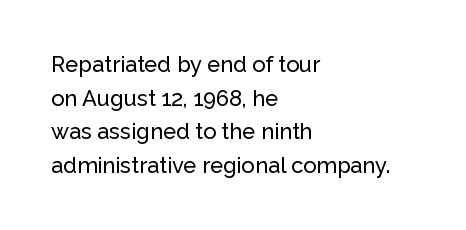
Q: Is the text italic (slanted)? A: No, it is upright.
Q: Is the text underlined? A: No.
Q: How is the paragraph aligned? A: Left-aligned.
Q: Is the spacing between letters normal or unusually wide? A: Normal.
Q: Is the spacing between lines tight, normal or loose? A: Normal.
